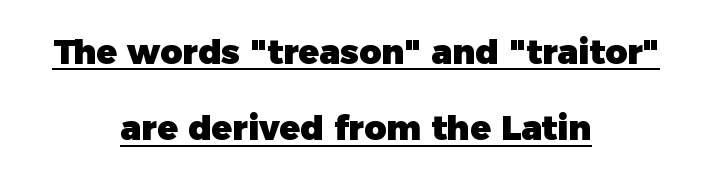
Underline: present. No extra tracking has been applied to these lines. A sans-serif font was chosen for this passage. This rendering uses center alignment, leaving both contours irregular but symmetric.
